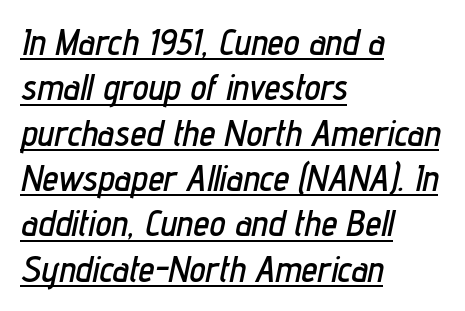
{"italic": "yes", "lean": "right", "slant_degrees": 12, "width": "condensed", "stroke_contrast": "low", "x_height": "medium", "monospaced": "no", "underline": "yes", "align": "left", "line_spacing": "normal", "line_spacing_ratio": 1.26, "letter_spacing": "normal", "letter_spacing_em": 0.0, "glyph_px": 36}
